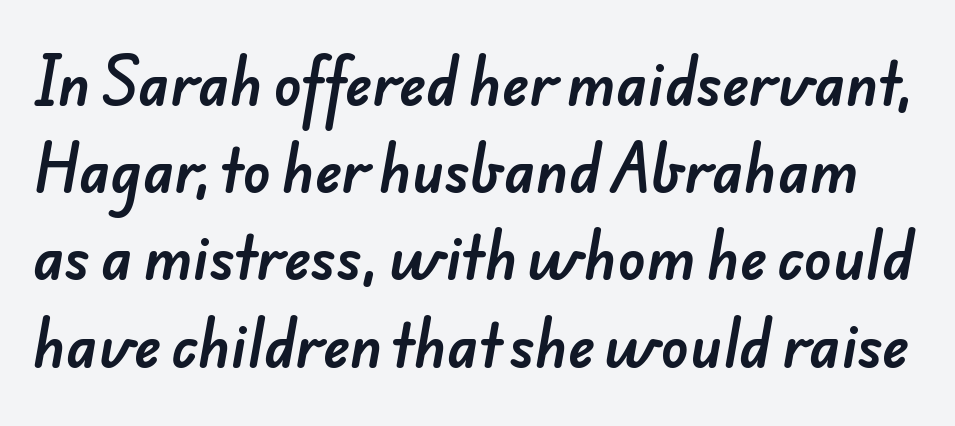
The image shows 57 px sans-serif type; set normal line spacing (1.53x), normal letter spacing, not underlined; low stroke contrast and a small x-height.
